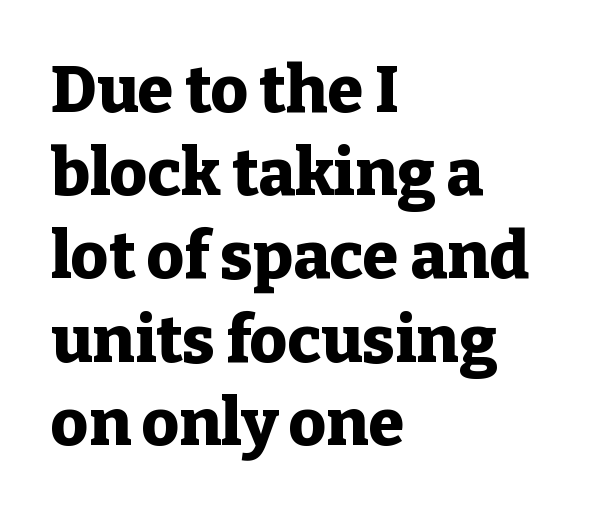
The image shows 65 px heavy serif type, upright; set left-aligned, normal line spacing (1.28x), normal letter spacing, not underlined; low stroke contrast and a medium x-height.
